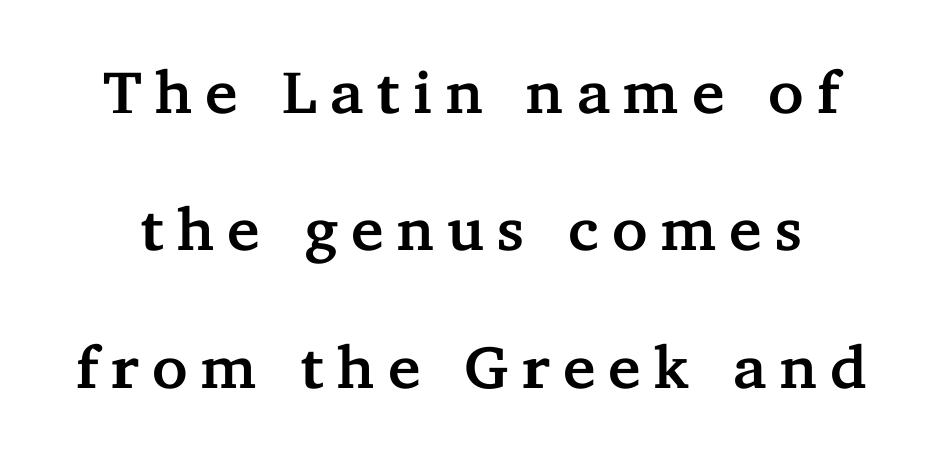
{"serif": "yes", "italic": "no", "width": "normal", "stroke_contrast": "low", "x_height": "medium", "monospaced": "no", "underline": "no", "align": "center", "line_spacing": "loose", "line_spacing_ratio": 2.29, "letter_spacing": "wide", "letter_spacing_em": 0.22, "glyph_px": 60}
